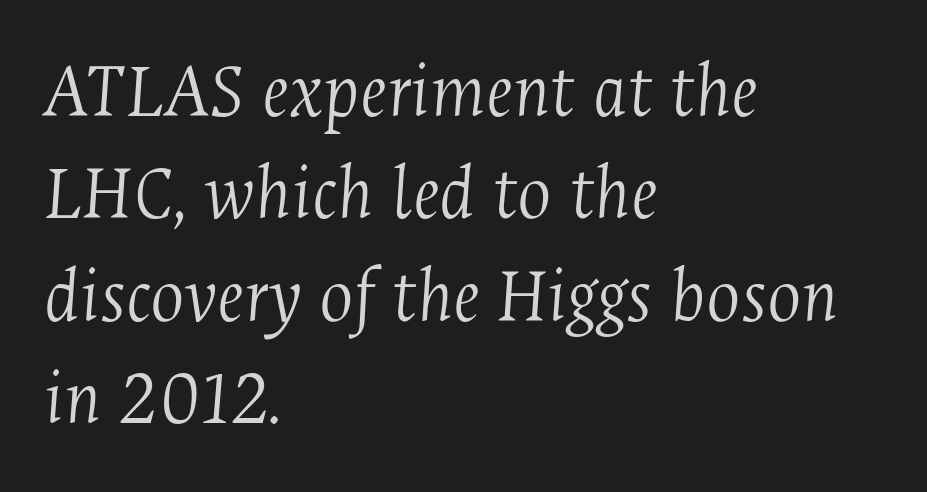
Stroke thickness stays within the range of a standard reading face or lighter. Line starts are locked; line ends wander. The face used here is seriffed, in the tradition of book romans. Anything drawn beneath the words? Only blank space. A typesetter would call this proportional, since set widths differ per character. No extra tracking has been applied to these lines.
